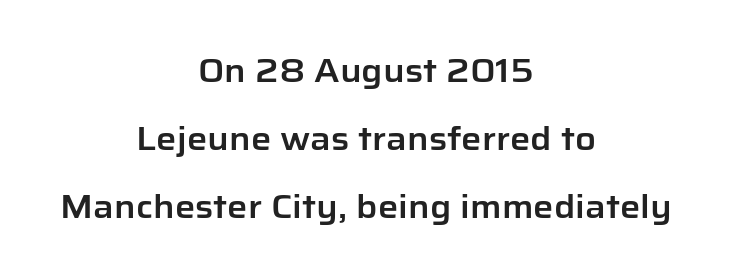
Q: Is the text italic (slanted)? A: No, it is upright.
Q: Is the typeface a serif or a sans-serif typeface? A: Sans-serif.
Q: Is the text underlined? A: No.
Q: How is the paragraph aligned? A: Centered.
Q: Is the spacing between letters normal or unusually wide? A: Normal.
Q: Is the spacing between lines tight, normal or loose? A: Loose.
Q: Width (condensed, normal, or wide)? A: Normal.
Q: Stroke contrast? A: Low.
Q: x-height? A: Medium.
Q: Monospaced? A: No.
